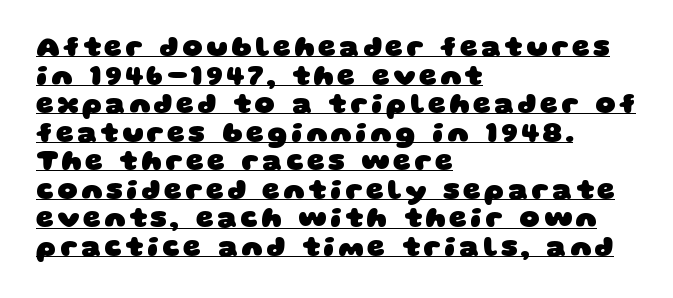
The image shows 28 px heavy, wide sans-serif type; set left-aligned, tight line spacing (1.02x), underlined; low stroke contrast and a large x-height.
